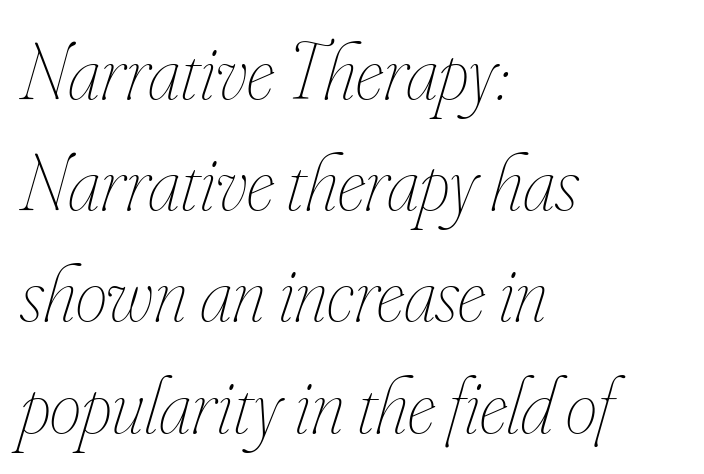
The image shows 80 px thin, condensed type, italic (leaning right); set left-aligned, normal line spacing (1.39x), normal letter spacing, not underlined; low stroke contrast and a small x-height.
